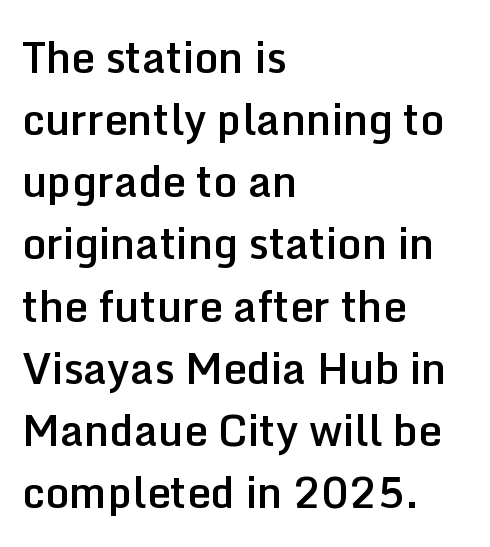
The ragged edge is on the right, which tells us the setting is flush left. Summary of weight: moderately heavy, a semibold. Nobody drew a line under any word here. Each letter keeps its own natural width here, so spacing adapts to shape.
